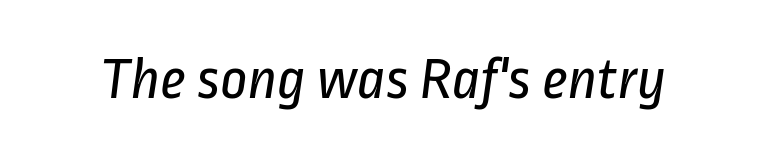
Q: Is the text bold? A: No.
Q: Is the typeface a serif or a sans-serif typeface? A: Sans-serif.
Q: Is the text underlined? A: No.
Q: Is the spacing between letters normal or unusually wide? A: Normal.
Q: Width (condensed, normal, or wide)? A: Condensed.
Q: Stroke contrast? A: Low.
Q: x-height? A: Medium.
Q: Monospaced? A: No.
